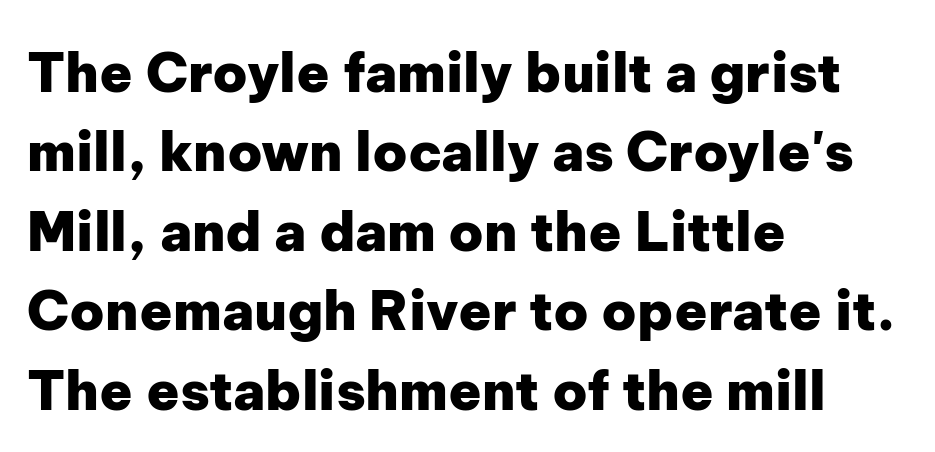
Q: Is the text bold? A: Yes.
Q: Is the text italic (slanted)? A: No, it is upright.
Q: Is the typeface a serif or a sans-serif typeface? A: Sans-serif.
Q: Is the text underlined? A: No.
Q: How is the paragraph aligned? A: Left-aligned.
Q: Is the spacing between letters normal or unusually wide? A: Normal.
Q: Is the spacing between lines tight, normal or loose? A: Normal.
Q: Width (condensed, normal, or wide)? A: Normal.
Q: Stroke contrast? A: Low.
Q: x-height? A: Medium.
Q: Monospaced? A: No.
